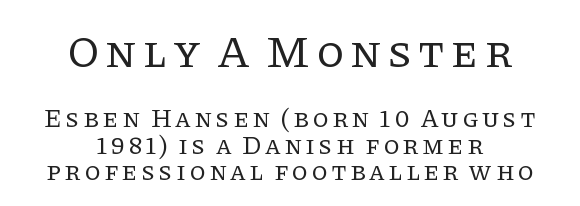
The image shows 45 px regular-weight serif type, upright; set centered, tight line spacing (1.01x), not underlined; the first (top) block is 1.73x larger; low stroke contrast and a large x-height.
